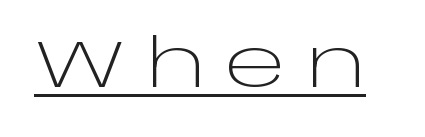
Q: Is the text bold? A: No.
Q: Is the text italic (slanted)? A: No, it is upright.
Q: Is the typeface a serif or a sans-serif typeface? A: Sans-serif.
Q: Is the text underlined? A: Yes.
Q: Is the spacing between letters normal or unusually wide? A: Unusually wide.
Q: Width (condensed, normal, or wide)? A: Wide.
Q: Stroke contrast? A: Low.
Q: x-height? A: Large.
Q: Monospaced? A: No.
